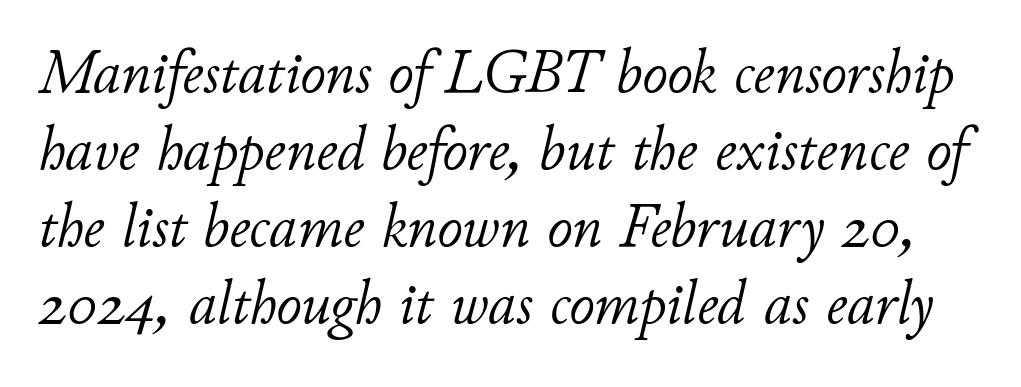
Q: Is the text bold? A: No.
Q: Is the text italic (slanted)? A: Yes, it leans right by about 11 degrees.
Q: Is the text underlined? A: No.
Q: Is the spacing between letters normal or unusually wide? A: Normal.
Q: Width (condensed, normal, or wide)? A: Normal.
Q: Stroke contrast? A: Low.
Q: x-height? A: Small.
Q: Monospaced? A: No.
